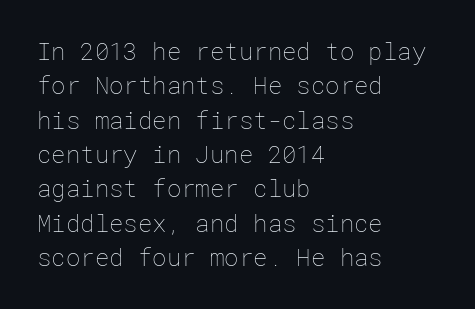
{"italic": "no", "bold": "no", "underline": "no", "align": "left", "line_spacing": "normal", "line_spacing_ratio": 1.43, "letter_spacing": "normal", "letter_spacing_em": 0.0, "glyph_px": 24}
